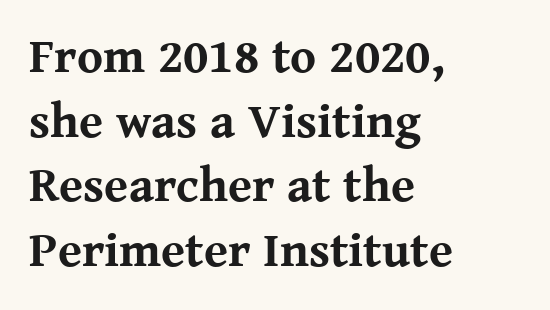
Q: Is the text bold? A: Yes.
Q: Is the text italic (slanted)? A: No, it is upright.
Q: Is the typeface a serif or a sans-serif typeface? A: Serif.
Q: Is the text underlined? A: No.
Q: How is the paragraph aligned? A: Left-aligned.
Q: Is the spacing between letters normal or unusually wide? A: Normal.
Q: Is the spacing between lines tight, normal or loose? A: Normal.
Q: Width (condensed, normal, or wide)? A: Normal.
Q: Stroke contrast? A: Medium.
Q: x-height? A: Medium.
Q: Monospaced? A: No.
